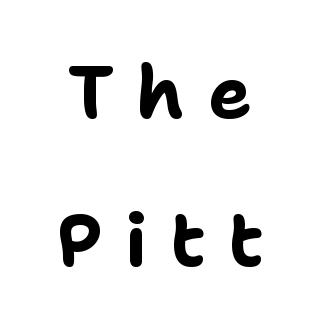
{"serif": "no", "italic": "no", "bold": "yes", "weight": "bold", "width": "normal", "stroke_contrast": "low", "x_height": "medium", "monospaced": "no", "underline": "no", "line_spacing": "loose", "line_spacing_ratio": 2.03, "letter_spacing": "wide", "letter_spacing_em": 0.31, "glyph_px": 73}
